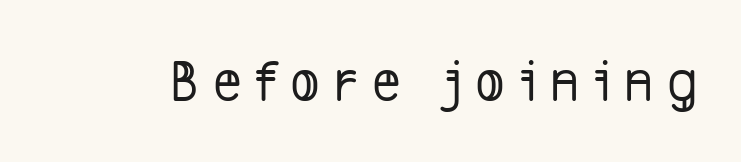
Letterform terminals end flat and unadorned throughout the passage. Proportional: the letters do not fall into vertical columns. Compared with typical body copy, the letter spacing here is much looser. Check under the words: just untouched page.
